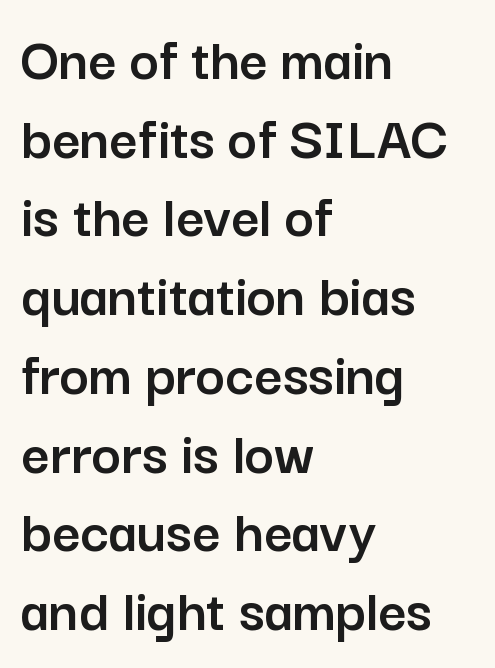
The image shows 62 px sans-serif type, upright; set left-aligned, normal line spacing (1.27x), normal letter spacing, not underlined; low stroke contrast and a medium x-height.
